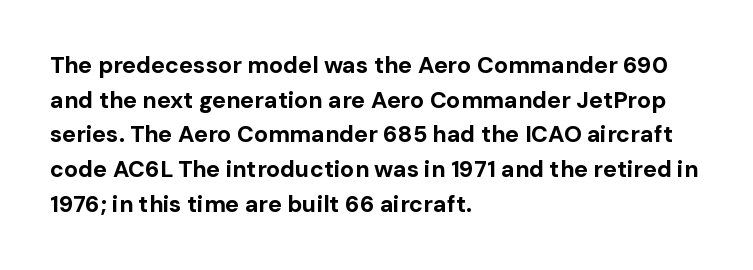
{"italic": "no", "bold": "yes", "underline": "no", "align": "left", "line_spacing": "normal", "line_spacing_ratio": 1.51, "letter_spacing": "normal", "letter_spacing_em": 0.0, "glyph_px": 23}
